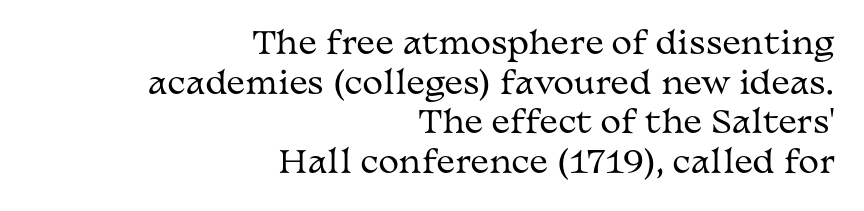
Q: Is the text bold? A: No.
Q: Is the text italic (slanted)? A: No, it is upright.
Q: Is the typeface a serif or a sans-serif typeface? A: Serif.
Q: Is the text underlined? A: No.
Q: How is the paragraph aligned? A: Right-aligned.
Q: Is the spacing between letters normal or unusually wide? A: Normal.
Q: Is the spacing between lines tight, normal or loose? A: Normal.
Q: Width (condensed, normal, or wide)? A: Wide.
Q: Stroke contrast? A: Medium.
Q: x-height? A: Medium.
Q: Monospaced? A: No.
